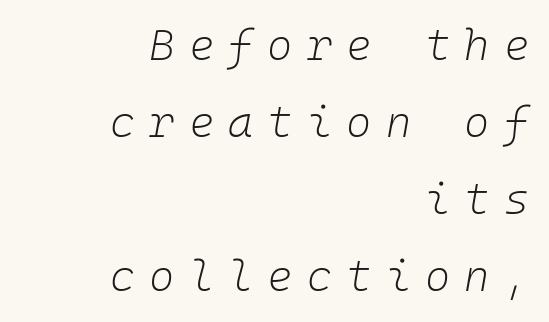
The image shows 43 px light type, italic (leaning right), monospaced; set right-aligned, line spacing 1.79x, unusually wide letter spacing (+0.33 em), not underlined; low stroke contrast and a medium x-height.
